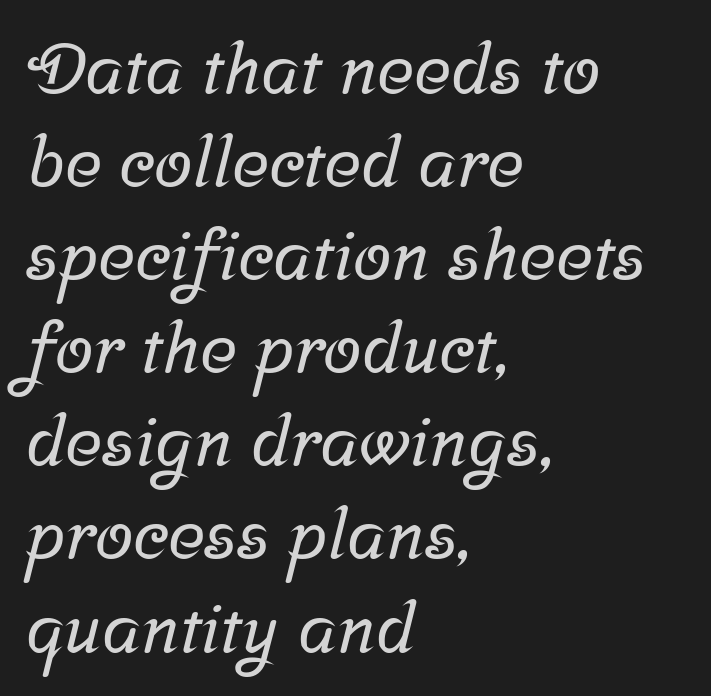
Q: Is the text underlined? A: No.
Q: How is the paragraph aligned? A: Left-aligned.
Q: Is the spacing between letters normal or unusually wide? A: Normal.
Q: Is the spacing between lines tight, normal or loose? A: Normal.
Q: Width (condensed, normal, or wide)? A: Normal.
Q: Stroke contrast? A: Low.
Q: x-height? A: Medium.
Q: Monospaced? A: No.
